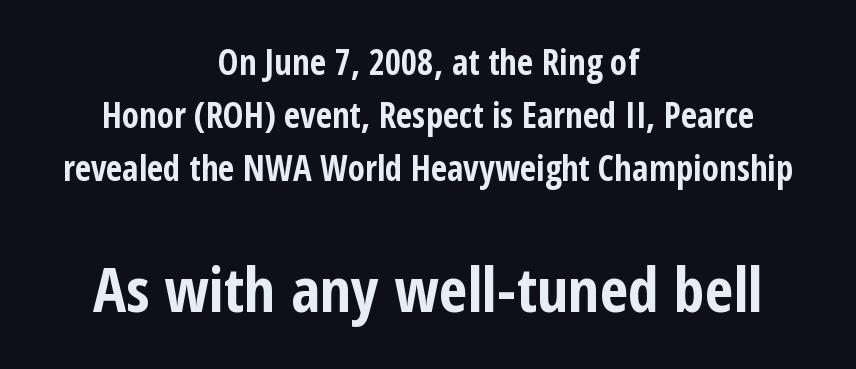
{"serif": "no", "italic": "no", "bold": "yes", "weight": "bold", "width": "condensed", "stroke_contrast": "low", "x_height": "medium", "monospaced": "no", "underline": "no", "align": "center", "line_spacing": "normal", "line_spacing_ratio": 1.51, "letter_spacing": "normal", "letter_spacing_em": 0.0, "larger_block": "second", "size_ratio": 1.77, "glyph_px": 62}
